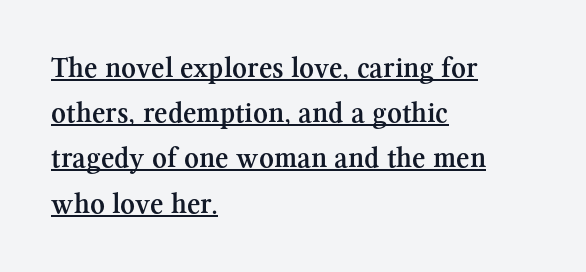
The image shows 29 px semibold serif type, upright; set left-aligned, normal line spacing (1.56x), normal letter spacing, underlined; medium stroke contrast and a medium x-height.
